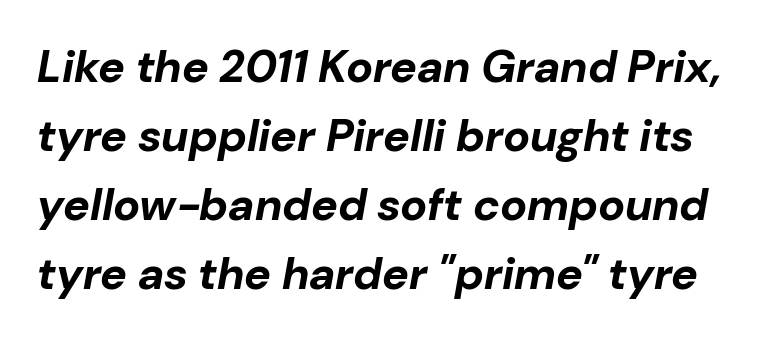
Q: Is the text bold? A: Yes.
Q: Is the text italic (slanted)? A: Yes, it leans right by about 10 degrees.
Q: Is the text underlined? A: No.
Q: Is the spacing between letters normal or unusually wide? A: Normal.
Q: Is the spacing between lines tight, normal or loose? A: Normal.
Q: Width (condensed, normal, or wide)? A: Normal.
Q: Stroke contrast? A: Low.
Q: x-height? A: Medium.
Q: Monospaced? A: No.
